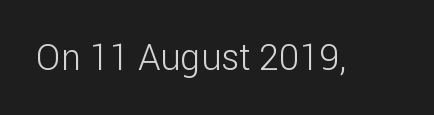
The image shows 36 px light sans-serif type, upright; set normal letter spacing, not underlined; low stroke contrast and a medium x-height.
